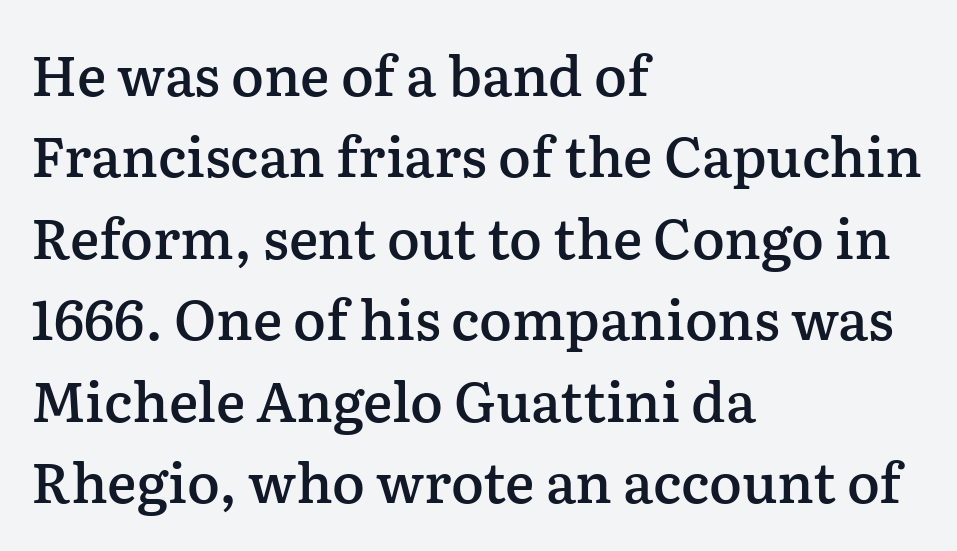
{"serif": "yes", "italic": "no", "bold": "semi", "weight": "semibold", "width": "normal", "stroke_contrast": "low", "x_height": "medium", "monospaced": "no", "underline": "no", "align": "left", "line_spacing": "normal", "line_spacing_ratio": 1.48, "letter_spacing": "normal", "letter_spacing_em": 0.0, "glyph_px": 55}
